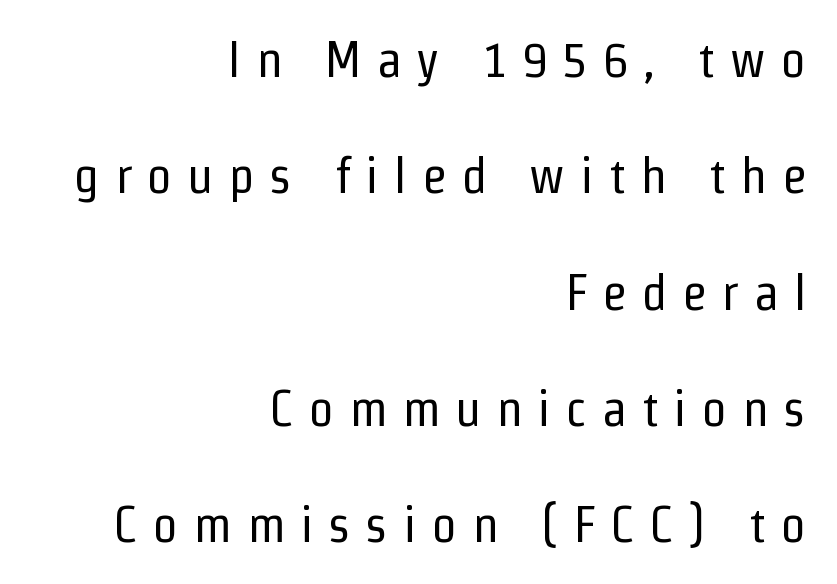
Q: Is the text bold? A: No.
Q: Is the text italic (slanted)? A: No, it is upright.
Q: Is the typeface a serif or a sans-serif typeface? A: Sans-serif.
Q: Is the text underlined? A: No.
Q: How is the paragraph aligned? A: Right-aligned.
Q: Is the spacing between letters normal or unusually wide? A: Unusually wide.
Q: Is the spacing between lines tight, normal or loose? A: Loose.
Q: Width (condensed, normal, or wide)? A: Condensed.
Q: Stroke contrast? A: Low.
Q: x-height? A: Medium.
Q: Monospaced? A: No.
